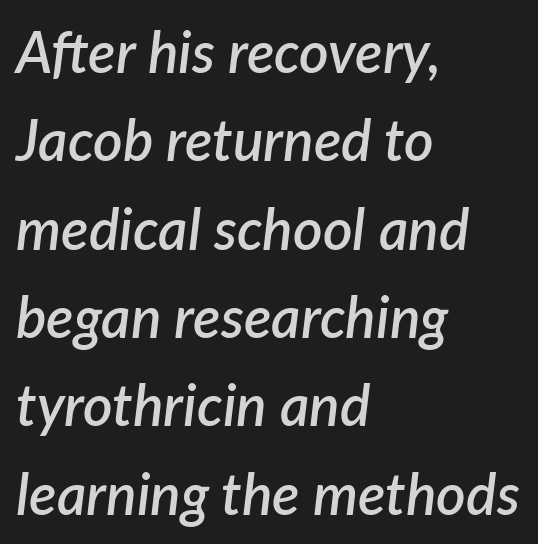
{"italic": "yes", "lean": "right", "slant_degrees": 7, "bold": "semi", "weight": "semibold", "width": "normal", "stroke_contrast": "low", "x_height": "medium", "monospaced": "no", "underline": "no", "align": "left", "line_spacing": "normal", "line_spacing_ratio": 1.55, "letter_spacing": "normal", "letter_spacing_em": 0.0, "glyph_px": 57}
